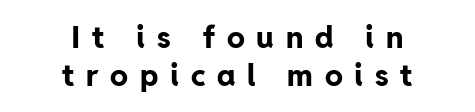
{"serif": "no", "italic": "no", "bold": "yes", "weight": "bold", "width": "normal", "stroke_contrast": "low", "x_height": "medium", "monospaced": "no", "underline": "no", "align": "center", "line_spacing": "normal", "line_spacing_ratio": 1.26, "letter_spacing": "wide", "letter_spacing_em": 0.39, "glyph_px": 30}
